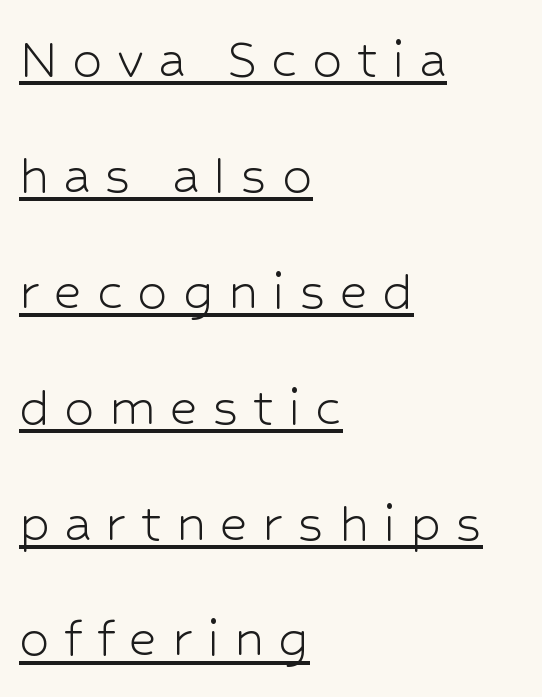
The image shows 61 px light sans-serif type, upright; set left-aligned, loose line spacing (1.9x), unusually wide letter spacing (+0.23 em), underlined; low stroke contrast and a medium x-height.
